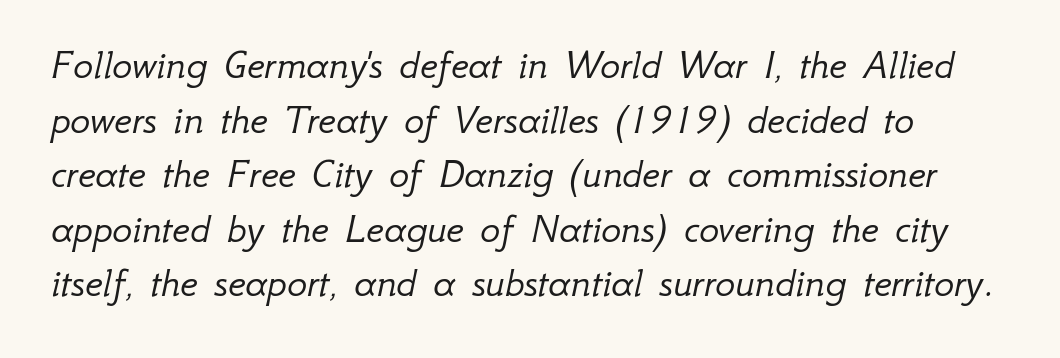
Q: Is the text bold? A: No.
Q: Is the text italic (slanted)? A: Yes, it leans right by about 12 degrees.
Q: Is the text underlined? A: No.
Q: Is the spacing between letters normal or unusually wide? A: Normal.
Q: Is the spacing between lines tight, normal or loose? A: Normal.
Q: Width (condensed, normal, or wide)? A: Normal.
Q: Stroke contrast? A: Low.
Q: x-height? A: Small.
Q: Monospaced? A: No.
